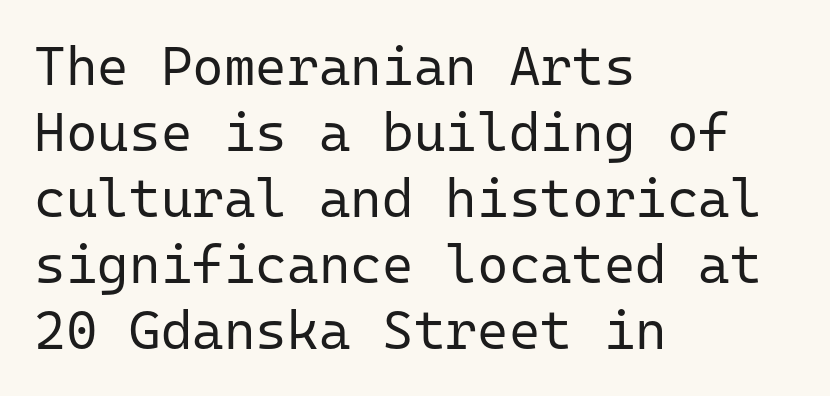
{"serif": "no", "italic": "no", "bold": "no", "weight": "regular", "width": "normal", "stroke_contrast": "low", "x_height": "medium", "monospaced": "yes", "underline": "no", "align": "left", "line_spacing_ratio": 1.22, "letter_spacing": "normal", "letter_spacing_em": 0.0, "glyph_px": 54}
